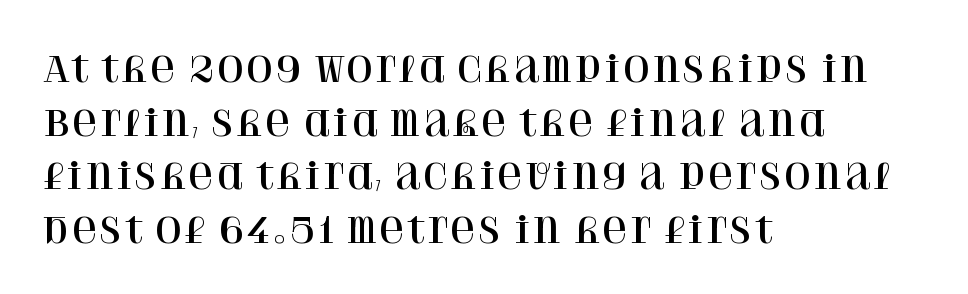
The image shows 35 px serif type, upright; set left-aligned, normal line spacing (1.53x), normal letter spacing, not underlined; high stroke contrast and a large x-height.
